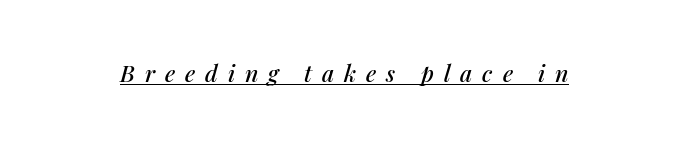
{"italic": "yes", "lean": "right", "slant_degrees": 14, "underline": "yes", "letter_spacing": "wide", "letter_spacing_em": 0.43, "glyph_px": 23}
